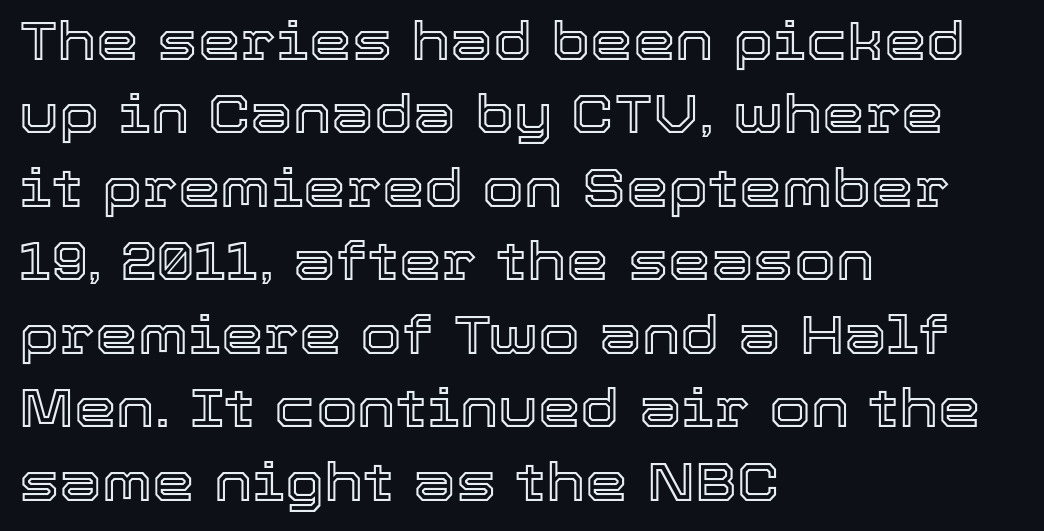
{"italic": "no", "width": "normal", "x_height": "medium", "monospaced": "no", "underline": "no", "align": "left", "line_spacing": "normal", "line_spacing_ratio": 1.36, "letter_spacing": "normal", "letter_spacing_em": 0.0, "glyph_px": 54}
